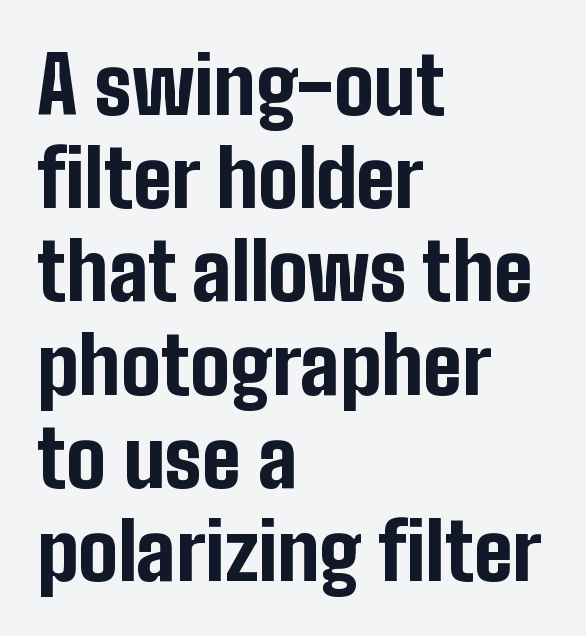
Q: Is the text bold? A: Yes.
Q: Is the text italic (slanted)? A: No, it is upright.
Q: Is the typeface a serif or a sans-serif typeface? A: Sans-serif.
Q: Is the text underlined? A: No.
Q: How is the paragraph aligned? A: Left-aligned.
Q: Is the spacing between letters normal or unusually wide? A: Normal.
Q: Width (condensed, normal, or wide)? A: Condensed.
Q: Stroke contrast? A: Low.
Q: x-height? A: Medium.
Q: Monospaced? A: No.
